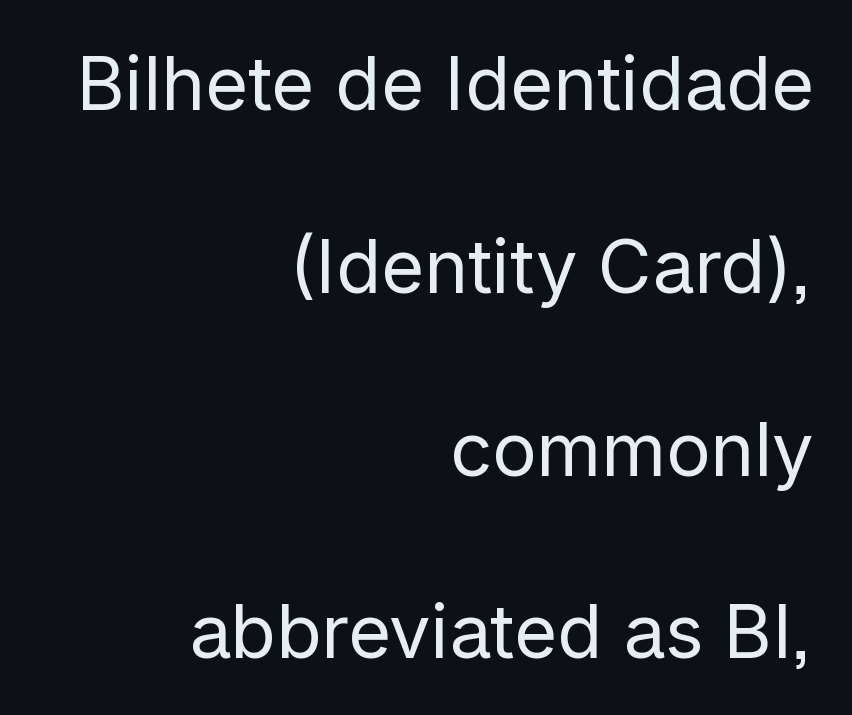
Q: Is the text bold? A: No.
Q: Is the text italic (slanted)? A: No, it is upright.
Q: Is the typeface a serif or a sans-serif typeface? A: Sans-serif.
Q: Is the text underlined? A: No.
Q: How is the paragraph aligned? A: Right-aligned.
Q: Is the spacing between letters normal or unusually wide? A: Normal.
Q: Is the spacing between lines tight, normal or loose? A: Loose.
Q: Width (condensed, normal, or wide)? A: Normal.
Q: Stroke contrast? A: Low.
Q: x-height? A: Medium.
Q: Monospaced? A: No.
